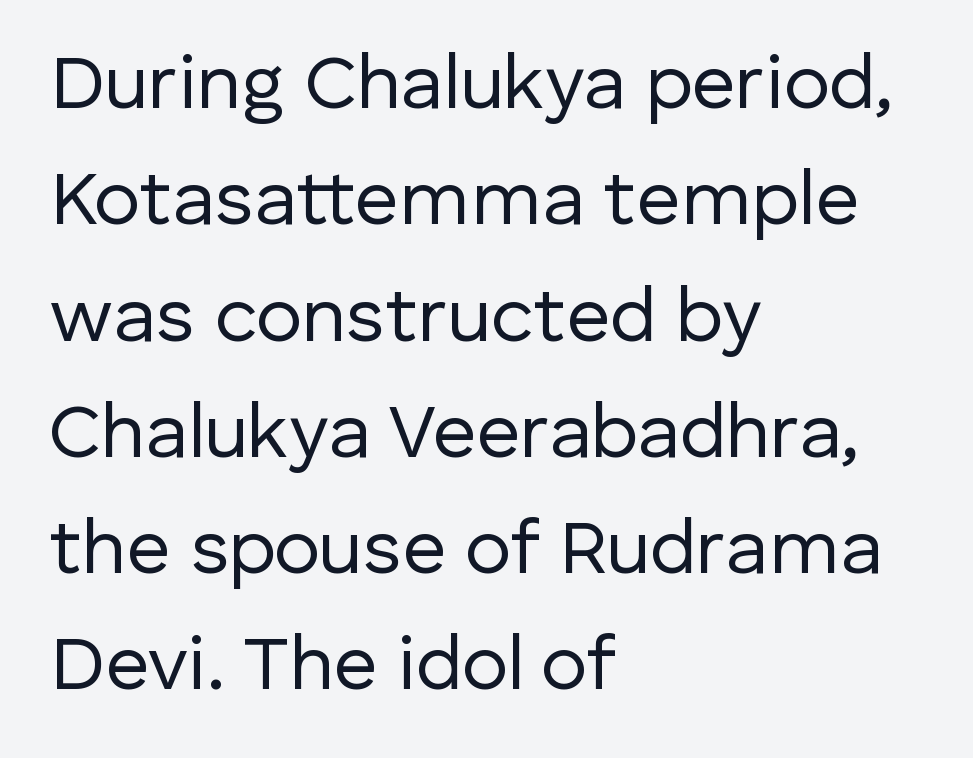
Q: Is the text bold? A: No.
Q: Is the text italic (slanted)? A: No, it is upright.
Q: Is the typeface a serif or a sans-serif typeface? A: Sans-serif.
Q: Is the text underlined? A: No.
Q: How is the paragraph aligned? A: Left-aligned.
Q: Is the spacing between letters normal or unusually wide? A: Normal.
Q: Is the spacing between lines tight, normal or loose? A: Normal.
Q: Width (condensed, normal, or wide)? A: Normal.
Q: Stroke contrast? A: Low.
Q: x-height? A: Medium.
Q: Monospaced? A: No.
